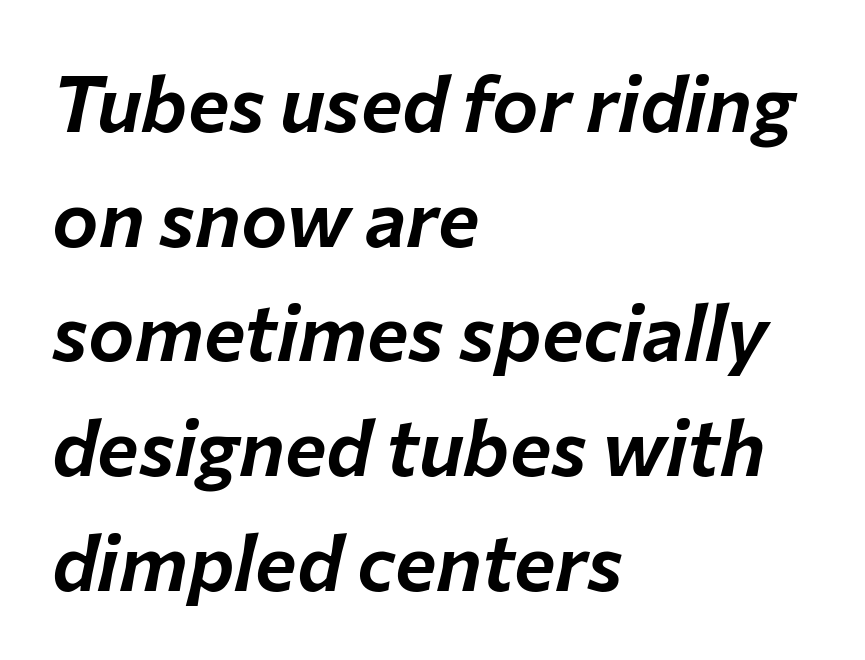
{"italic": "yes", "lean": "right", "slant_degrees": 12, "width": "normal", "stroke_contrast": "low", "x_height": "medium", "monospaced": "no", "underline": "no", "align": "left", "line_spacing": "normal", "line_spacing_ratio": 1.47, "letter_spacing": "normal", "letter_spacing_em": 0.0, "glyph_px": 78}
